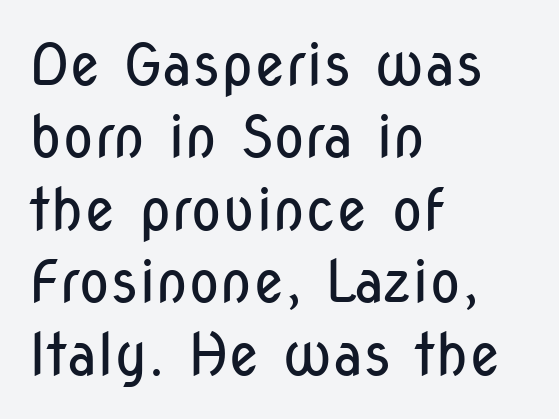
Q: Is the text bold? A: No.
Q: Is the text italic (slanted)? A: No, it is upright.
Q: Is the typeface a serif or a sans-serif typeface? A: Sans-serif.
Q: Is the text underlined? A: No.
Q: How is the paragraph aligned? A: Left-aligned.
Q: Is the spacing between letters normal or unusually wide? A: Normal.
Q: Is the spacing between lines tight, normal or loose? A: Normal.
Q: Width (condensed, normal, or wide)? A: Condensed.
Q: Stroke contrast? A: Low.
Q: x-height? A: Medium.
Q: Monospaced? A: No.
